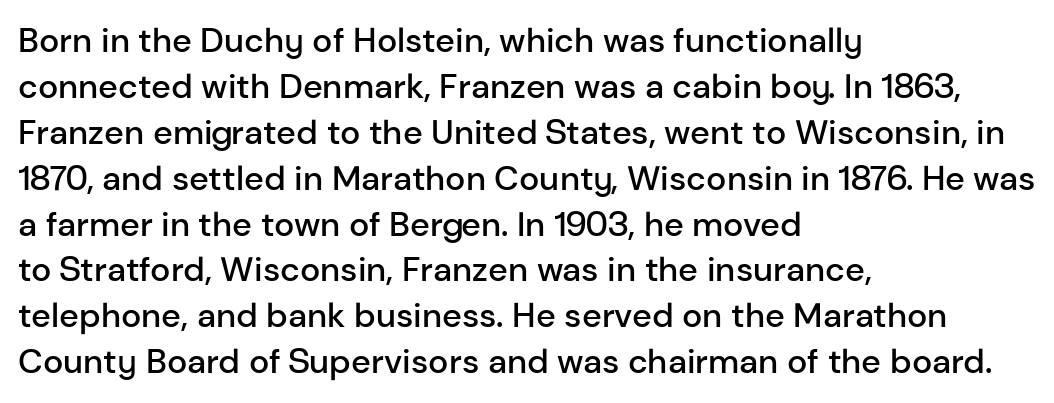
The lines are quadded left. Underline: absent. Is the letter spacing exaggerated? No — it looks like the ordinary default. The axis of the letterforms is exactly vertical.
